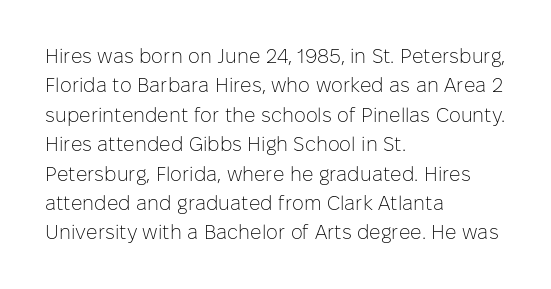
The image shows 20 px text type, upright; set left-aligned, normal line spacing (1.47x), normal letter spacing, not underlined.
